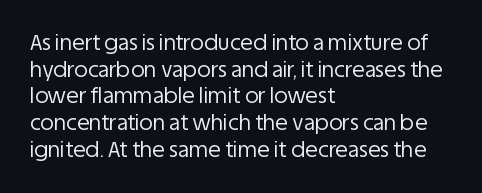
Summary of weight: not heavy and not bold. The vertical gap from one line to the next is medium. The type is set solid horizontally, with unmodified tracking. No italicization has been applied; the sample stays upright. The paragraph shown leans on its left margin. The gap between lines stays unmarked.
